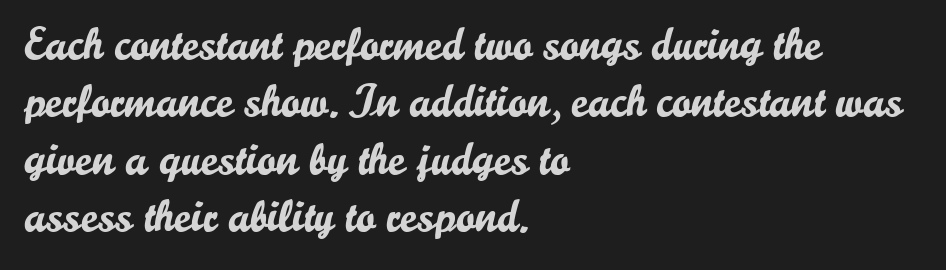
The rag falls on the right side of this text block. The letters carry no serifs — their stems end cleanly without finishing strokes. The specimen omits any rule beneath the text block's lines. These lines are rendered in a variable-pitch font.
